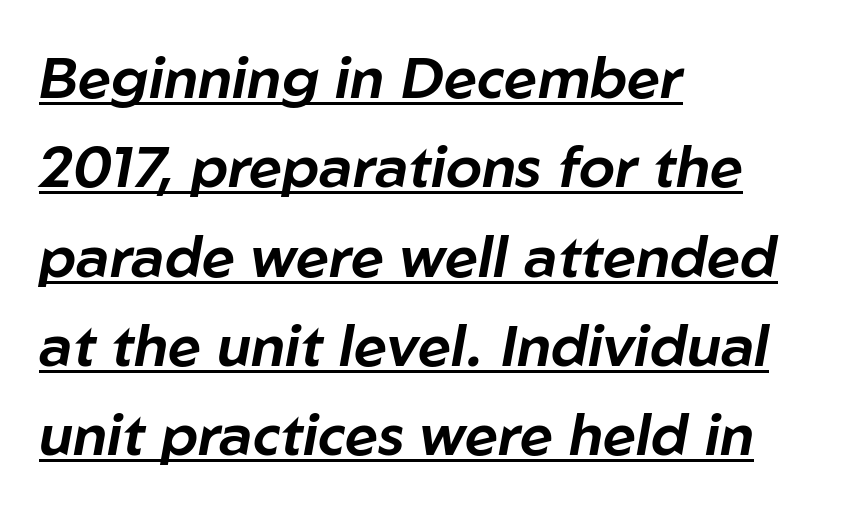
Q: Is the text italic (slanted)? A: Yes, it leans right by about 10 degrees.
Q: Is the text underlined? A: Yes.
Q: How is the paragraph aligned? A: Left-aligned.
Q: Is the spacing between letters normal or unusually wide? A: Normal.
Q: Is the spacing between lines tight, normal or loose? A: Normal.
Q: Width (condensed, normal, or wide)? A: Normal.
Q: Stroke contrast? A: Low.
Q: x-height? A: Medium.
Q: Monospaced? A: No.
